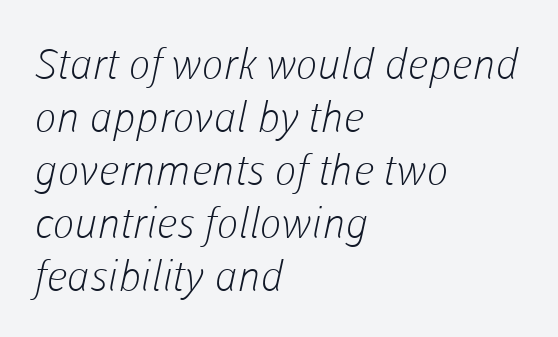
Q: Is the text bold? A: No.
Q: Is the typeface a serif or a sans-serif typeface? A: Sans-serif.
Q: Is the text underlined? A: No.
Q: How is the paragraph aligned? A: Left-aligned.
Q: Is the spacing between letters normal or unusually wide? A: Normal.
Q: Is the spacing between lines tight, normal or loose? A: Normal.
Q: Width (condensed, normal, or wide)? A: Normal.
Q: Stroke contrast? A: Low.
Q: x-height? A: Medium.
Q: Monospaced? A: No.
